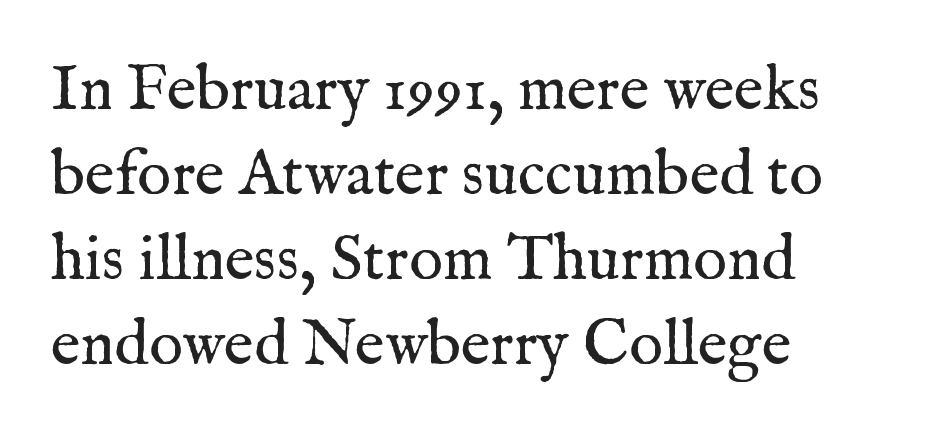
Letters have the restrained weight of plain body copy at most. In terms of letterspacing, this is plain default setting. Character widths vary here, with narrow letters taking less room than wide ones. The passage shown stacks its lines at a standard gap. The space beneath each line is pristine and unruled. This is roman type, the default non-slanted kind.
